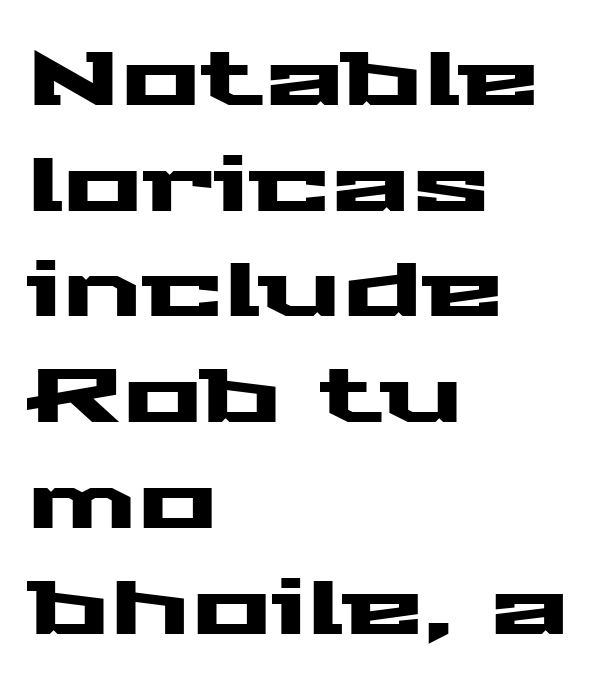
Q: Is the text italic (slanted)? A: No, it is upright.
Q: Is the typeface a serif or a sans-serif typeface? A: Sans-serif.
Q: Is the text underlined? A: No.
Q: How is the paragraph aligned? A: Left-aligned.
Q: Is the spacing between letters normal or unusually wide? A: Normal.
Q: Is the spacing between lines tight, normal or loose? A: Normal.
Q: Width (condensed, normal, or wide)? A: Wide.
Q: Stroke contrast? A: Medium.
Q: x-height? A: Medium.
Q: Monospaced? A: No.
